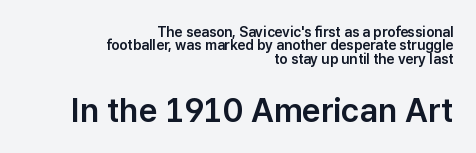
The image shows 33 px sans-serif type, upright; set right-aligned, tight line spacing (0.96x), normal letter spacing, not underlined; the second (bottom) block is 2.36x larger; low stroke contrast and a medium x-height.
